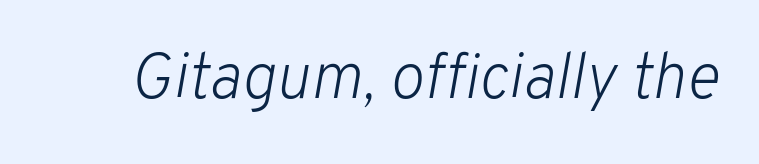
The image shows 64 px light type, italic (leaning right); set normal letter spacing, not underlined; low stroke contrast and a medium x-height.
